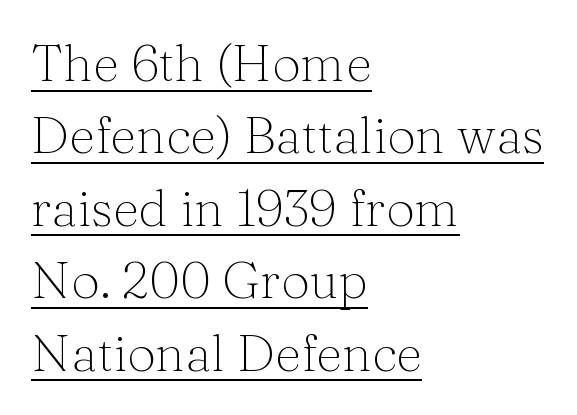
Q: Is the text bold? A: No.
Q: Is the text italic (slanted)? A: No, it is upright.
Q: Is the typeface a serif or a sans-serif typeface? A: Serif.
Q: Is the text underlined? A: Yes.
Q: How is the paragraph aligned? A: Left-aligned.
Q: Is the spacing between letters normal or unusually wide? A: Normal.
Q: Is the spacing between lines tight, normal or loose? A: Normal.
Q: Width (condensed, normal, or wide)? A: Normal.
Q: Stroke contrast? A: Medium.
Q: x-height? A: Medium.
Q: Monospaced? A: No.
